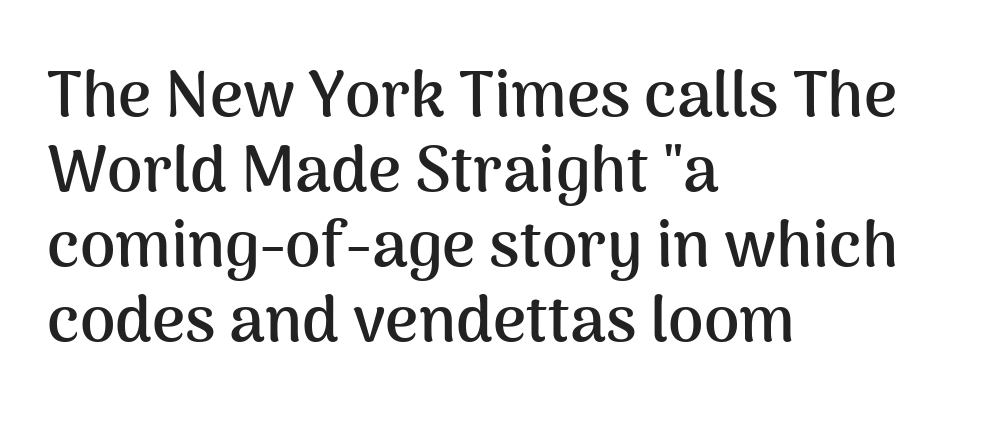
The font's upright variant was chosen for this text. These lines are rendered in a variable-pitch font. Note: no serifs on the glyphs. Rule under the text: the space is simply empty. Each glyph is drawn with heavy, bold strokes.
